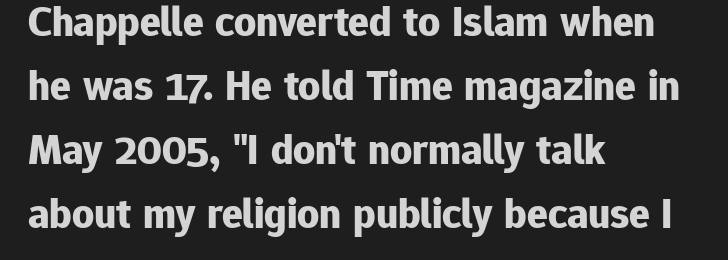
{"serif": "no", "italic": "no", "bold": "yes", "weight": "bold", "width": "normal", "stroke_contrast": "low", "x_height": "medium", "monospaced": "no", "underline": "no", "align": "left", "line_spacing": "normal", "line_spacing_ratio": 1.49, "letter_spacing": "normal", "letter_spacing_em": 0.0, "glyph_px": 43}
